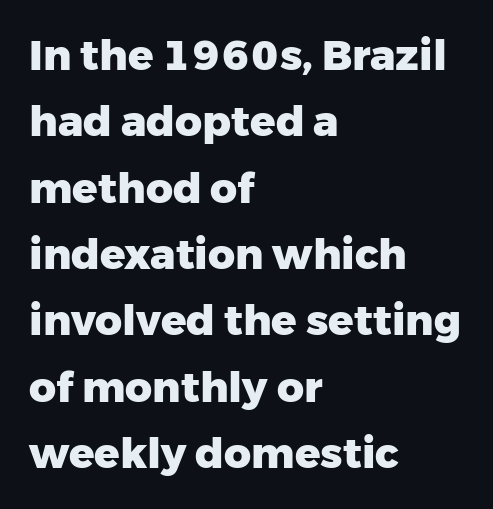
The letters advance in unequal steps, a hallmark of proportional type. The letters stand straight up with perfectly vertical stems. One glance says typical: line gaps are just what's usual. Is the letter spacing exaggerated? No — it looks like the ordinary default. The setting favours the left margin, as ordinary paragraphs usually do. Font category for this specimen: sans-serif.
